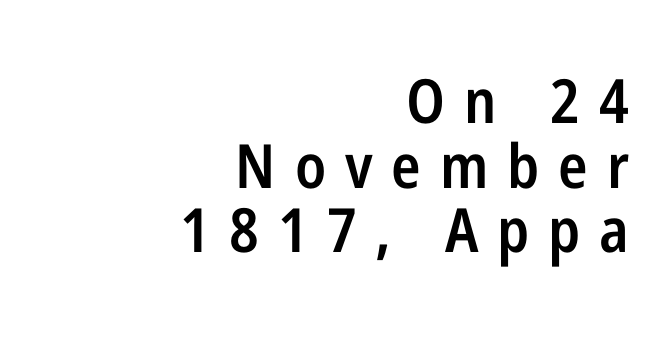
{"serif": "no", "italic": "no", "bold": "semi", "weight": "semibold", "width": "condensed", "stroke_contrast": "low", "x_height": "medium", "monospaced": "no", "underline": "no", "align": "right", "line_spacing": "tight", "line_spacing_ratio": 1.06, "letter_spacing": "wide", "letter_spacing_em": 0.31, "glyph_px": 61}
